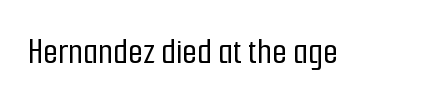
{"serif": "no", "italic": "no", "width": "condensed", "stroke_contrast": "low", "x_height": "medium", "monospaced": "no", "underline": "no", "letter_spacing": "normal", "letter_spacing_em": 0.0, "glyph_px": 38}
